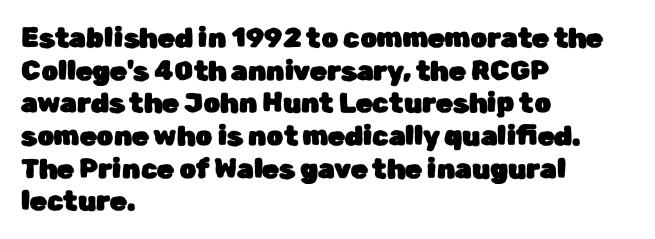
Words float on clear page, feet unadorned. Words appear dense and cohesive because spacing is normal. The lettering holds an erect, upright posture throughout. If you drew a ruler down the left edge, every line would touch it.
